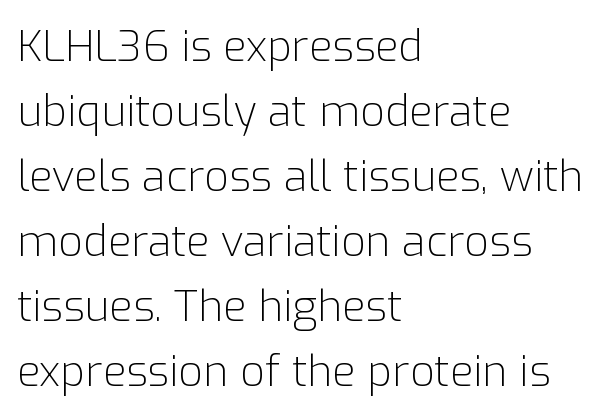
{"serif": "no", "italic": "no", "bold": "no", "weight": "light", "width": "normal", "stroke_contrast": "low", "x_height": "medium", "monospaced": "no", "underline": "no", "align": "left", "line_spacing": "normal", "line_spacing_ratio": 1.51, "letter_spacing": "normal", "letter_spacing_em": 0.0, "glyph_px": 43}
